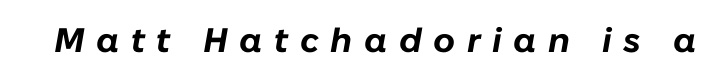
Compared with an ordinary text face, these strokes are far heavier — a full bold. There is plenty of visible air inserted between adjacent glyphs. The strip under each line holds only bare page. Proportional: the letters do not fall into vertical columns. It's the slanting kind of type.
